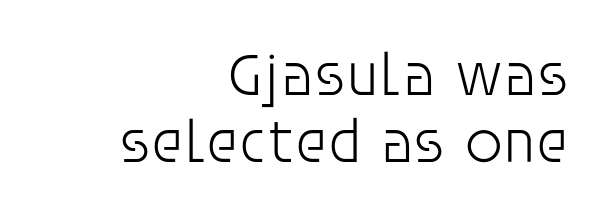
{"serif": "no", "italic": "no", "bold": "no", "weight": "light", "width": "normal", "stroke_contrast": "low", "x_height": "large", "monospaced": "no", "underline": "no", "align": "right", "line_spacing": "tight", "line_spacing_ratio": 1.1, "letter_spacing": "normal", "letter_spacing_em": 0.0, "glyph_px": 61}
